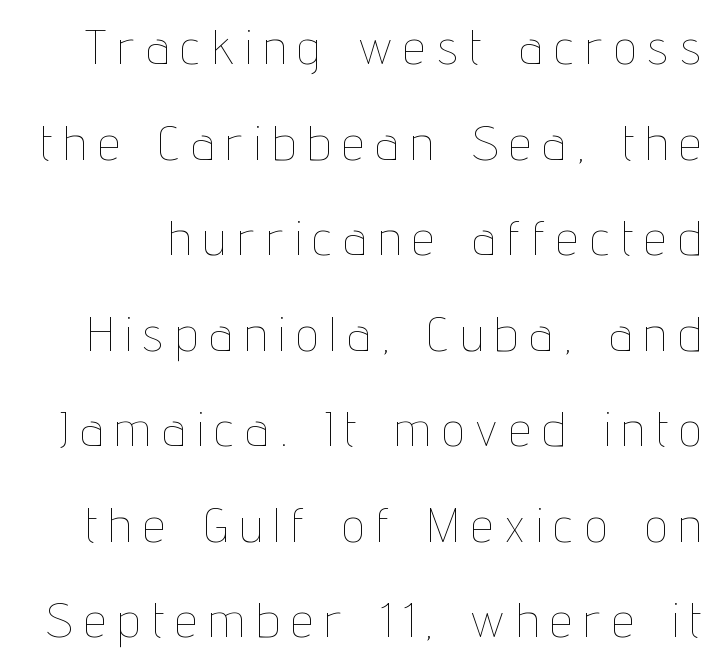
The image shows 49 px thin, condensed type, upright; set loose line spacing (1.95x), unusually wide letter spacing (+0.26 em), not underlined; low stroke contrast and a medium x-height.
